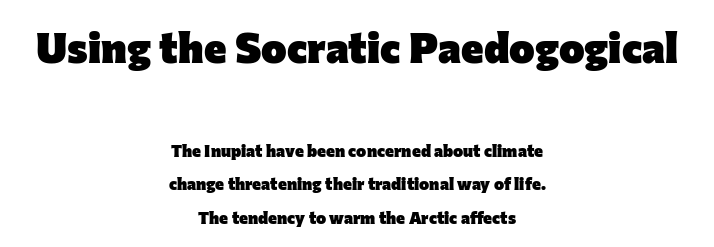
Typographic density is high because the face is bold. The text was rendered using a sans face with plain stroke endings. Varying glyph widths throughout — classic text-font behaviour. The leading is generous, giving the passage an open texture. This sample uses an upright cut, with every glyph sitting square on the baseline.
